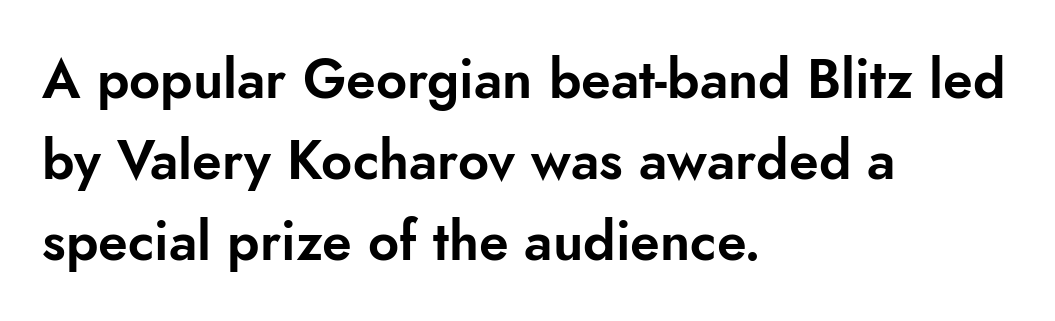
{"serif": "no", "italic": "no", "width": "normal", "stroke_contrast": "low", "x_height": "small", "monospaced": "no", "underline": "no", "align": "left", "line_spacing": "normal", "line_spacing_ratio": 1.5, "letter_spacing": "normal", "letter_spacing_em": 0.0, "glyph_px": 54}
